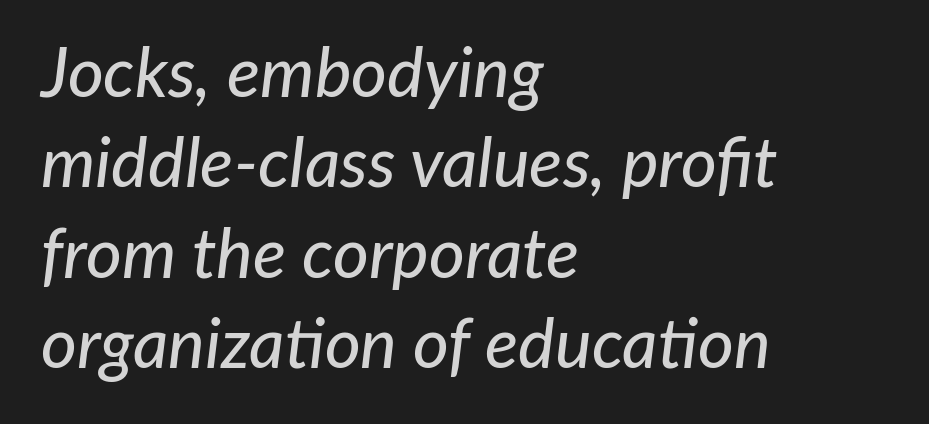
{"italic": "yes", "lean": "right", "slant_degrees": 7, "width": "normal", "stroke_contrast": "low", "x_height": "medium", "monospaced": "no", "underline": "no", "align": "left", "line_spacing": "normal", "line_spacing_ratio": 1.31, "letter_spacing": "normal", "letter_spacing_em": 0.0, "glyph_px": 69}
